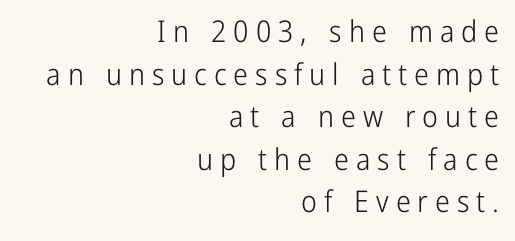
The image shows 30 px light, condensed sans-serif type, upright; set right-aligned, normal line spacing (1.42x), unusually wide letter spacing (+0.23 em), not underlined; low stroke contrast and a medium x-height.
